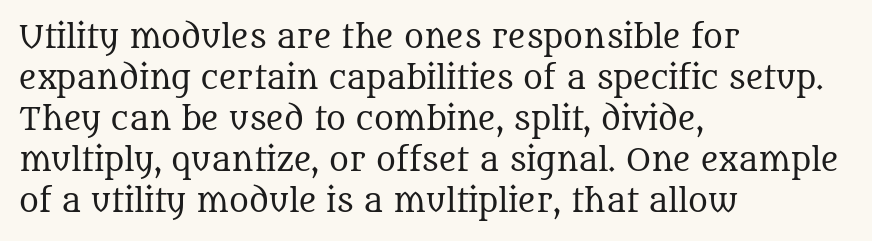
Q: Is the text bold? A: No.
Q: Is the text italic (slanted)? A: No, it is upright.
Q: Is the typeface a serif or a sans-serif typeface? A: Serif.
Q: Is the text underlined? A: No.
Q: How is the paragraph aligned? A: Left-aligned.
Q: Is the spacing between letters normal or unusually wide? A: Normal.
Q: Is the spacing between lines tight, normal or loose? A: Normal.
Q: Width (condensed, normal, or wide)? A: Normal.
Q: Stroke contrast? A: Medium.
Q: x-height? A: Large.
Q: Monospaced? A: No.
